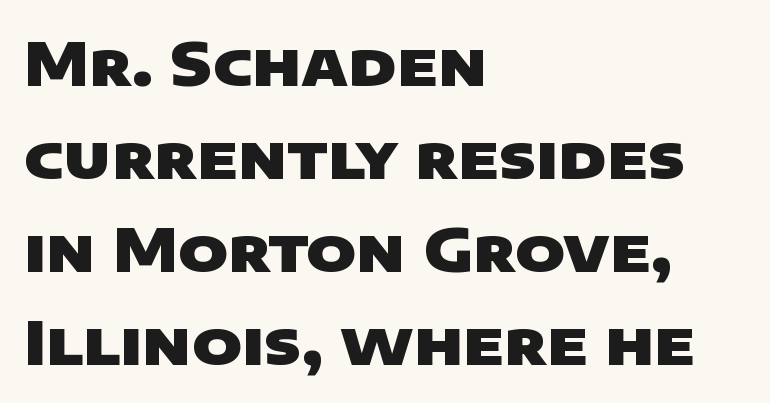
The image shows 60 px heavy, wide sans-serif type; set left-aligned, normal line spacing (1.55x), normal letter spacing, not underlined; low stroke contrast and a large x-height.
